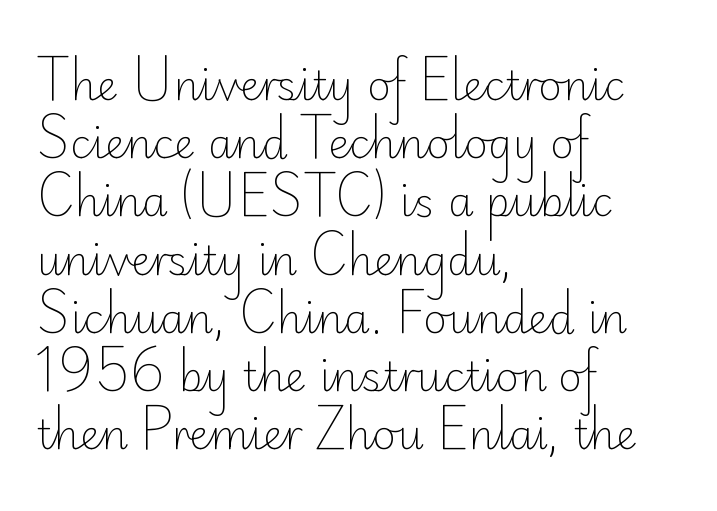
Is the type heavy? It reads as light-to-regular instead. In CSS terms this would be text-align: left. Each letter keeps its own natural width here, so spacing adapts to shape. Caption: standard tracking, unaltered.
